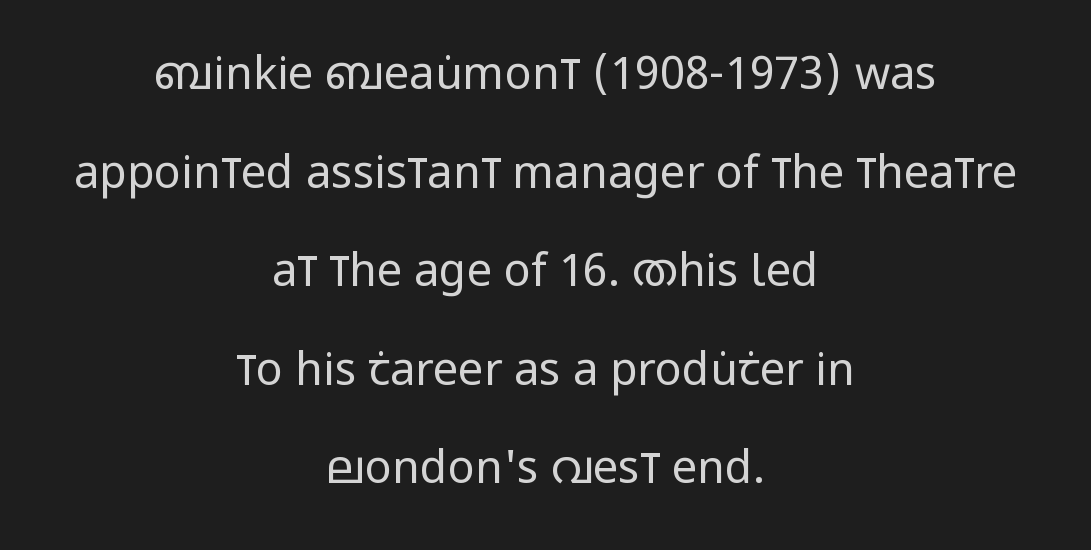
{"serif": "no", "italic": "no", "bold": "no", "weight": "regular", "width": "condensed", "stroke_contrast": "low", "x_height": "large", "monospaced": "no", "underline": "no", "align": "center", "line_spacing": "loose", "line_spacing_ratio": 2.19, "letter_spacing": "normal", "letter_spacing_em": 0.0, "glyph_px": 45}
